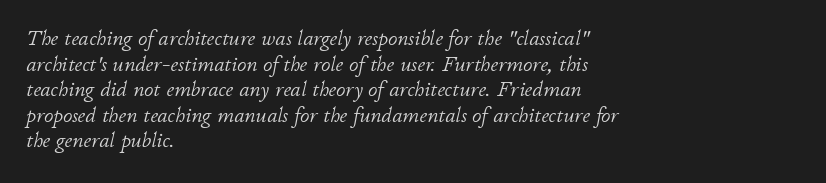
The image shows 21 px text type, italic (leaning right); set left-aligned, line spacing 1.22x, normal letter spacing, not underlined.
